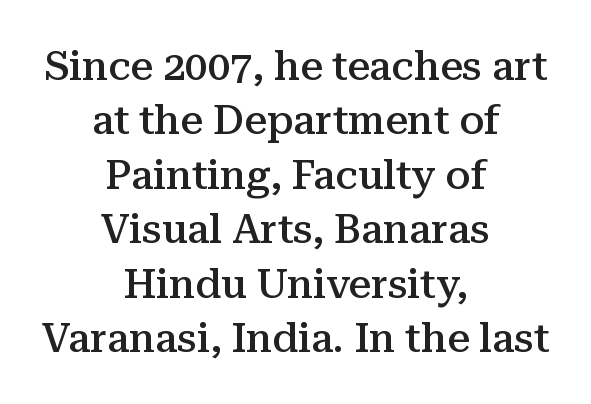
Q: Is the text bold? A: Semi-bold.
Q: Is the text italic (slanted)? A: No, it is upright.
Q: Is the typeface a serif or a sans-serif typeface? A: Serif.
Q: Is the text underlined? A: No.
Q: How is the paragraph aligned? A: Centered.
Q: Is the spacing between letters normal or unusually wide? A: Normal.
Q: Is the spacing between lines tight, normal or loose? A: Normal.
Q: Width (condensed, normal, or wide)? A: Normal.
Q: Stroke contrast? A: Medium.
Q: x-height? A: Medium.
Q: Monospaced? A: No.
